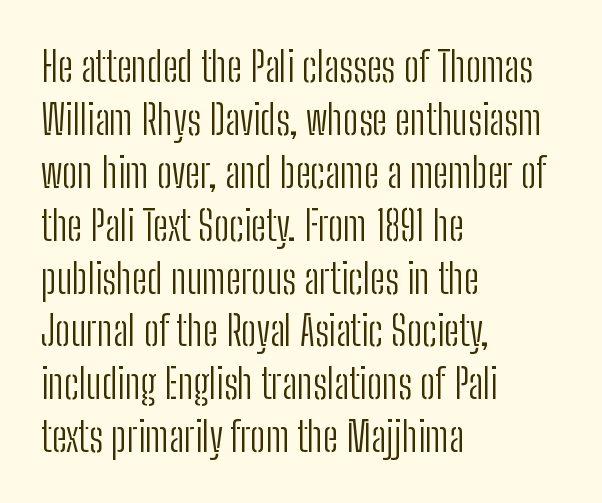
No word sits above an underline. Whoever set this chose a conventional vertical rhythm. The weight tops out at a normal text grade. Note the varied advance widths — an 'i' is clearly narrower than an 'm'. Which margin do the lines hug? The left one — the right edge is uneven.
